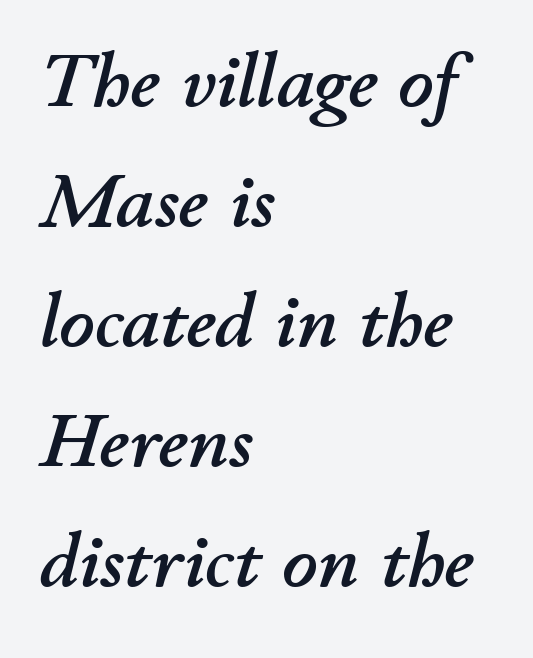
Q: Is the text italic (slanted)? A: Yes, it leans right by about 11 degrees.
Q: Is the text underlined? A: No.
Q: How is the paragraph aligned? A: Left-aligned.
Q: Is the spacing between letters normal or unusually wide? A: Normal.
Q: Is the spacing between lines tight, normal or loose? A: Normal.
Q: Width (condensed, normal, or wide)? A: Normal.
Q: Stroke contrast? A: Low.
Q: x-height? A: Small.
Q: Monospaced? A: No.
